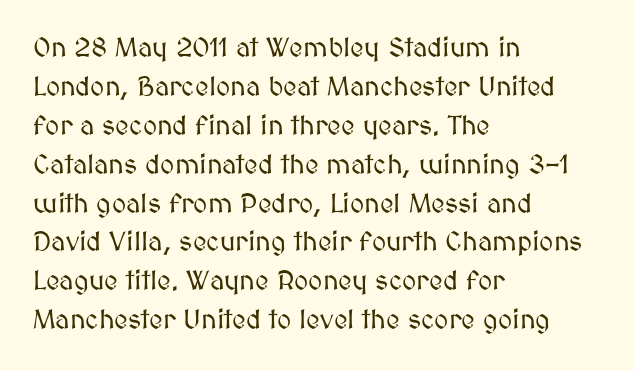
The image shows 27 px text type, upright; set left-aligned, normal line spacing (1.44x), normal letter spacing, not underlined.
